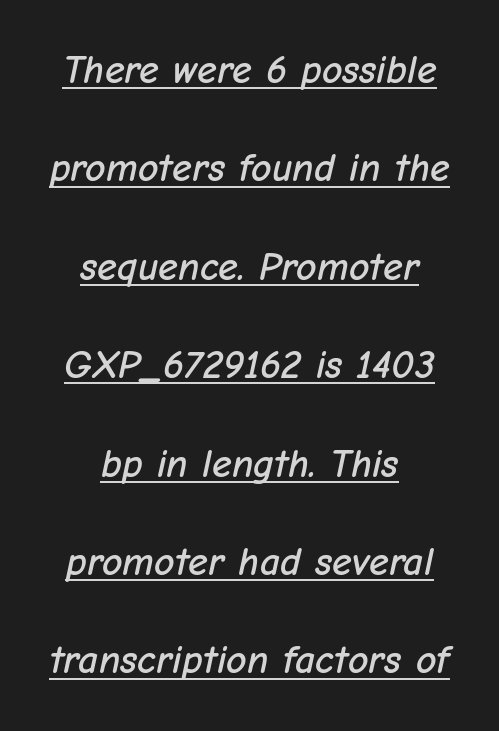
The image shows 40 px text type, italic (leaning right); set centered, loose line spacing (2.46x), normal letter spacing, underlined; low stroke contrast and a medium x-height.
